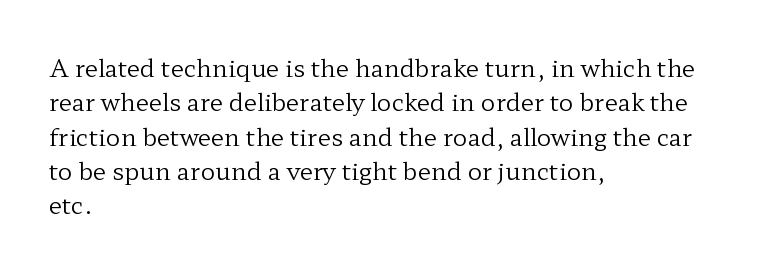
Q: Is the text bold? A: No.
Q: Is the text italic (slanted)? A: No, it is upright.
Q: Is the text underlined? A: No.
Q: How is the paragraph aligned? A: Left-aligned.
Q: Is the spacing between letters normal or unusually wide? A: Normal.
Q: Is the spacing between lines tight, normal or loose? A: Normal.
